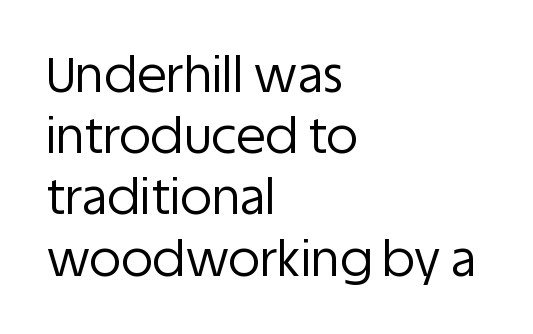
The image shows 49 px regular-weight sans-serif type, upright; set left-aligned, normal line spacing (1.25x), normal letter spacing, not underlined; low stroke contrast and a large x-height.
